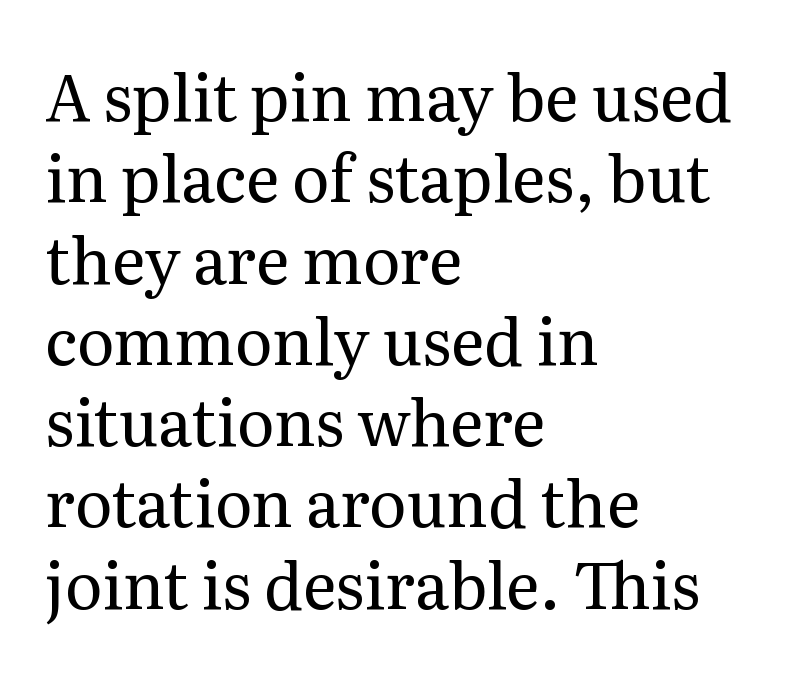
Q: Is the text bold? A: No.
Q: Is the text italic (slanted)? A: No, it is upright.
Q: Is the typeface a serif or a sans-serif typeface? A: Serif.
Q: Is the text underlined? A: No.
Q: How is the paragraph aligned? A: Left-aligned.
Q: Is the spacing between letters normal or unusually wide? A: Normal.
Q: Is the spacing between lines tight, normal or loose? A: Normal.
Q: Width (condensed, normal, or wide)? A: Normal.
Q: Stroke contrast? A: Medium.
Q: x-height? A: Medium.
Q: Monospaced? A: No.
